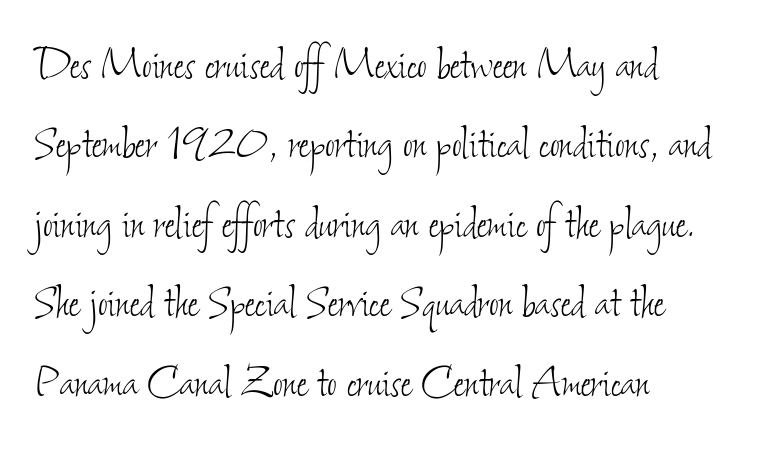
The image shows 53 px thin, condensed type; set left-aligned, normal line spacing (1.5x), normal letter spacing, not underlined; low stroke contrast and a small x-height.
